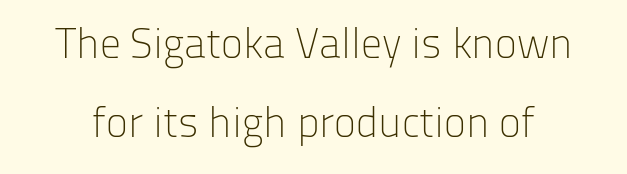
Each row of text sits above clean, open space. The tracking reads as untouched default to a designer's eye. Tall strokes in this sample are plumb rather than angled. Varying glyph widths throughout — classic text-font behaviour. The characters display no serif detailing; their extremities are plain.
